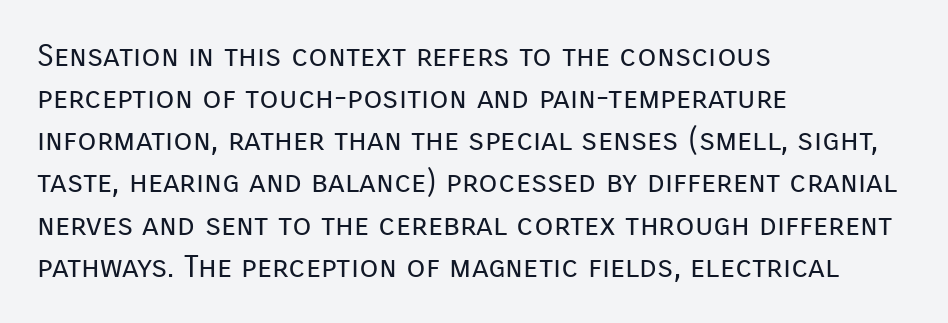
The rendering uses natural spacing where letterforms have individual widths. A sans-serif font was chosen for this passage. Descenders hang freely into open space. Each line starts at the same left margin while the right side varies. Stems and bowls with no extra thickness — not bold. Leading: standard.
